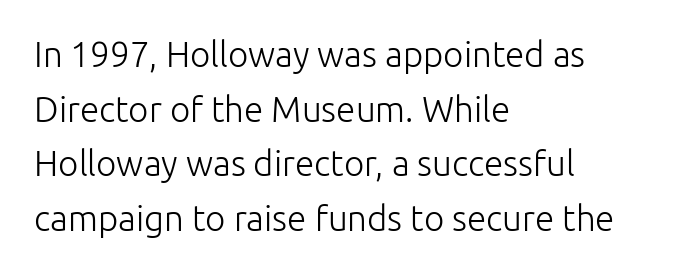
Style check: upright. Grotesque or geometric, the face here clearly has no serifs. Reading down the block, your eye returns to a fixed left position each line. The space between consecutive lines is moderate. Tracking value appears to be zero — textbook default spacing. Check the space under the baseline: it is left empty.
